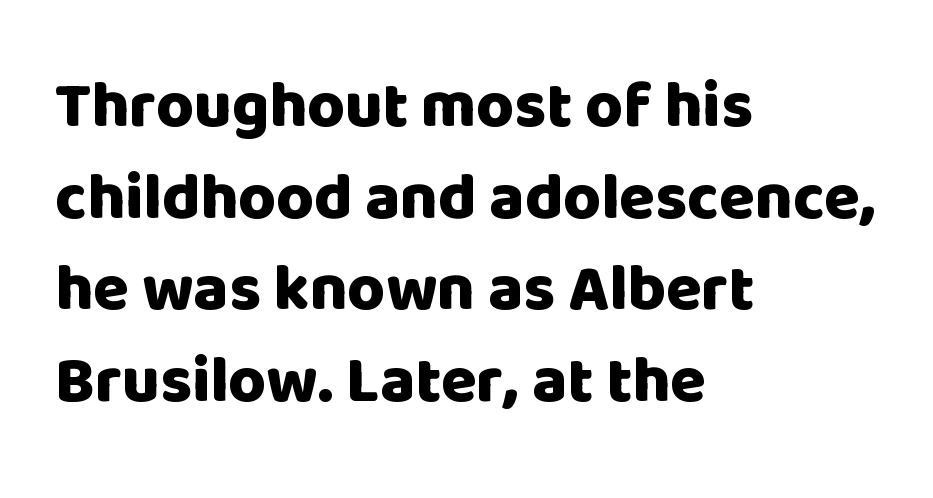
{"serif": "no", "italic": "no", "bold": "yes", "weight": "heavy", "width": "normal", "stroke_contrast": "low", "x_height": "large", "monospaced": "no", "underline": "no", "align": "left", "line_spacing": "normal", "line_spacing_ratio": 1.41, "letter_spacing": "normal", "letter_spacing_em": 0.0, "glyph_px": 65}
